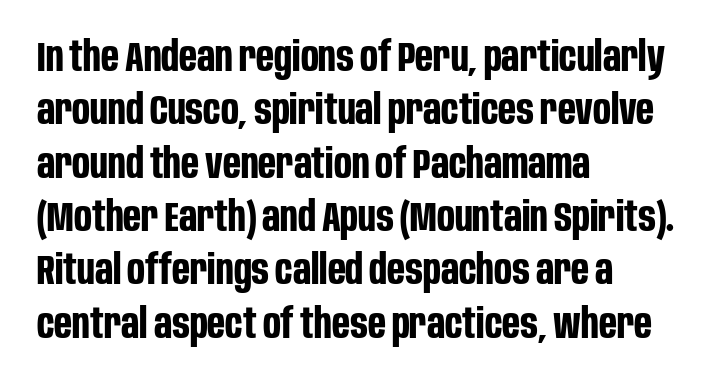
The image shows 42 px bold, condensed sans-serif type, upright; set left-aligned, normal line spacing (1.27x), normal letter spacing, not underlined; low stroke contrast and a large x-height.
